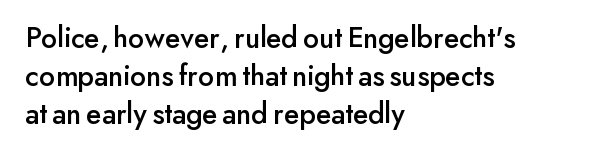
The image shows 30 px sans-serif type, upright; set left-aligned, normal line spacing (1.27x), normal letter spacing, not underlined; low stroke contrast and a small x-height.
